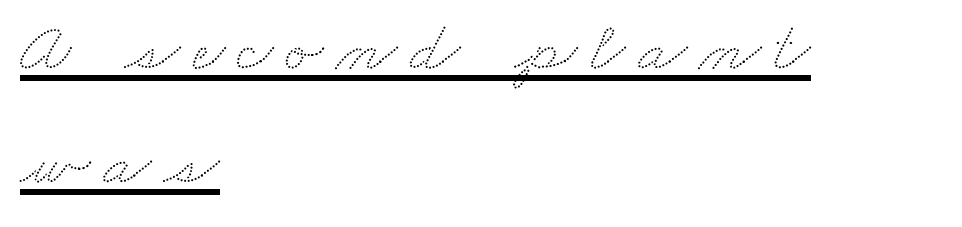
Beneath each row of characters lies a ruled line. Line starts are locked; line ends wander. Each letter keeps its own natural width here, so spacing adapts to shape. The lines sit at an ordinary, default distance from one another.
